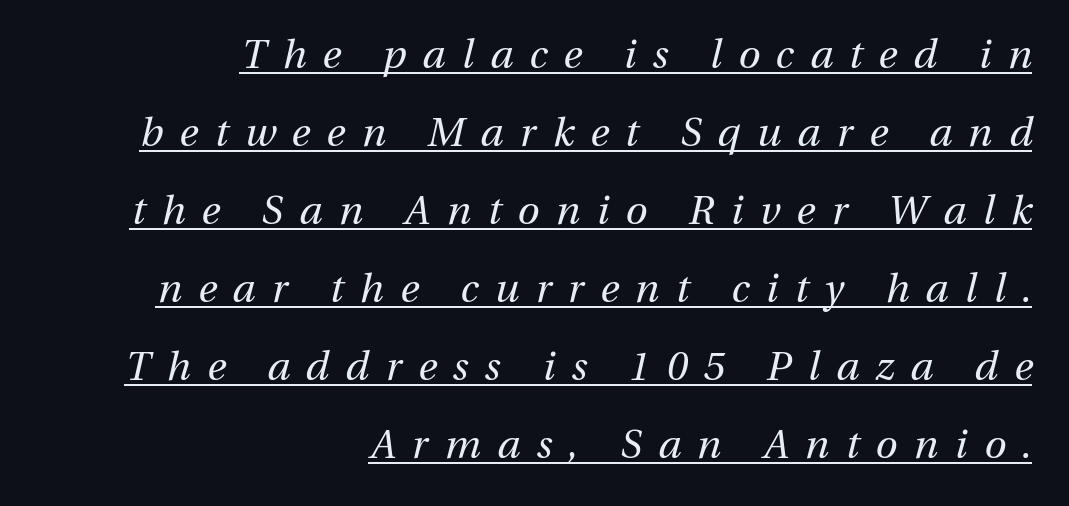
Q: Is the text bold? A: No.
Q: Is the text italic (slanted)? A: Yes, it leans right by about 13 degrees.
Q: Is the text underlined? A: Yes.
Q: How is the paragraph aligned? A: Right-aligned.
Q: Is the spacing between letters normal or unusually wide? A: Unusually wide.
Q: Is the spacing between lines tight, normal or loose? A: Loose.
Q: Width (condensed, normal, or wide)? A: Normal.
Q: Stroke contrast? A: Medium.
Q: x-height? A: Medium.
Q: Monospaced? A: No.
